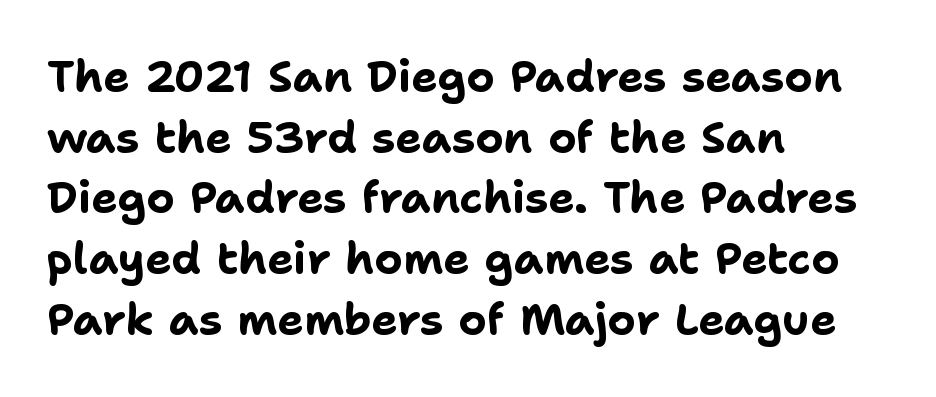
Q: Is the text bold? A: Yes.
Q: Is the text italic (slanted)? A: No, it is upright.
Q: Is the typeface a serif or a sans-serif typeface? A: Sans-serif.
Q: Is the text underlined? A: No.
Q: How is the paragraph aligned? A: Left-aligned.
Q: Is the spacing between letters normal or unusually wide? A: Normal.
Q: Is the spacing between lines tight, normal or loose? A: Normal.
Q: Width (condensed, normal, or wide)? A: Normal.
Q: Stroke contrast? A: Low.
Q: x-height? A: Medium.
Q: Monospaced? A: No.
